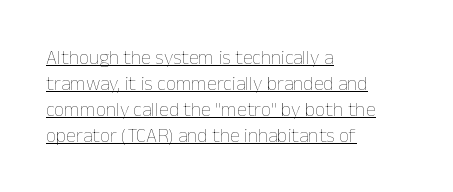
The image shows 20 px text type, upright; set left-aligned, normal line spacing (1.3x), normal letter spacing, underlined.
